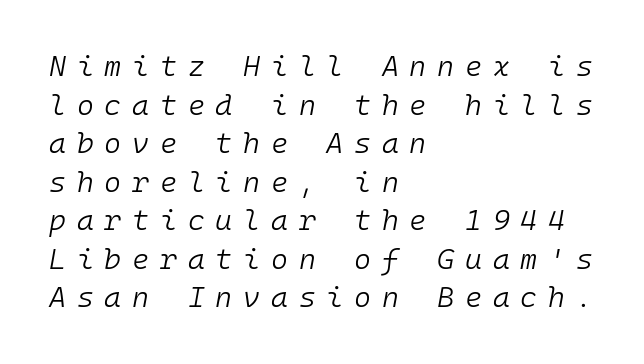
Q: Is the text bold? A: No.
Q: Is the text italic (slanted)? A: Yes, it leans right by about 10 degrees.
Q: Is the text underlined? A: No.
Q: How is the paragraph aligned? A: Left-aligned.
Q: Is the spacing between letters normal or unusually wide? A: Unusually wide.
Q: Is the spacing between lines tight, normal or loose? A: Normal.
Q: Width (condensed, normal, or wide)? A: Normal.
Q: Stroke contrast? A: Low.
Q: x-height? A: Medium.
Q: Monospaced? A: Yes.
